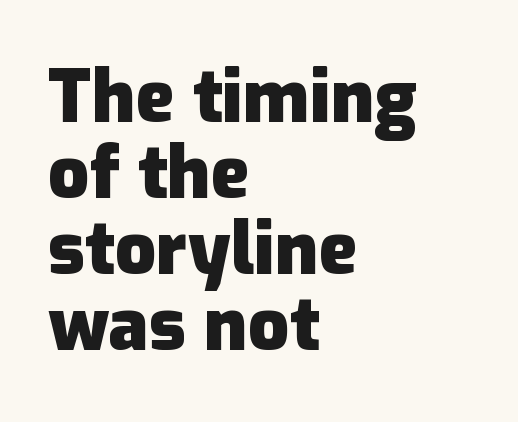
Q: Is the text bold? A: Yes.
Q: Is the text italic (slanted)? A: No, it is upright.
Q: Is the typeface a serif or a sans-serif typeface? A: Sans-serif.
Q: Is the text underlined? A: No.
Q: How is the paragraph aligned? A: Left-aligned.
Q: Is the spacing between letters normal or unusually wide? A: Normal.
Q: Is the spacing between lines tight, normal or loose? A: Tight.
Q: Width (condensed, normal, or wide)? A: Normal.
Q: Stroke contrast? A: Low.
Q: x-height? A: Medium.
Q: Monospaced? A: No.
